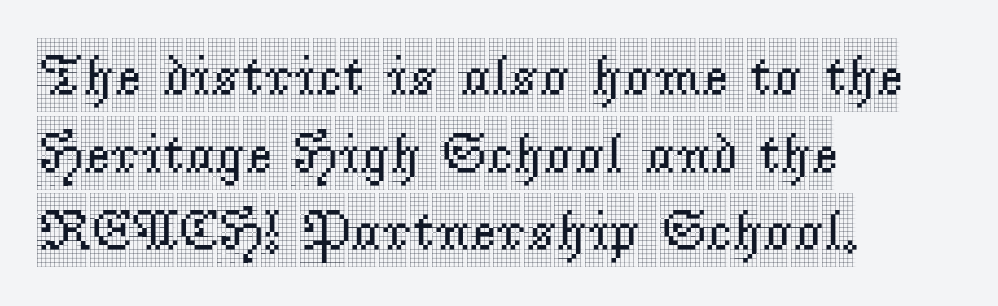
Q: Is the text italic (slanted)? A: No, it is upright.
Q: Is the typeface a serif or a sans-serif typeface? A: Serif.
Q: Is the text underlined? A: No.
Q: How is the paragraph aligned? A: Left-aligned.
Q: Is the spacing between letters normal or unusually wide? A: Normal.
Q: Is the spacing between lines tight, normal or loose? A: Normal.
Q: Width (condensed, normal, or wide)? A: Condensed.
Q: x-height? A: Large.
Q: Monospaced? A: No.
